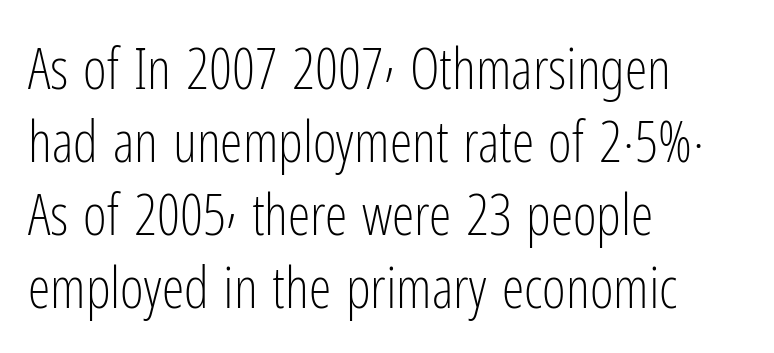
{"serif": "no", "italic": "no", "bold": "no", "weight": "light", "width": "condensed", "stroke_contrast": "low", "x_height": "medium", "monospaced": "no", "underline": "no", "align": "left", "line_spacing": "normal", "line_spacing_ratio": 1.28, "letter_spacing": "normal", "letter_spacing_em": 0.0, "glyph_px": 57}
